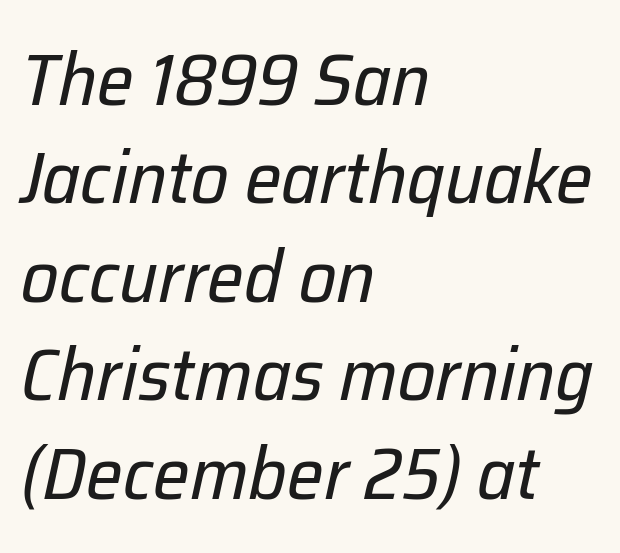
{"italic": "yes", "lean": "right", "slant_degrees": 12, "bold": "no", "weight": "regular", "width": "normal", "stroke_contrast": "low", "x_height": "medium", "monospaced": "no", "underline": "no", "align": "left", "line_spacing": "normal", "line_spacing_ratio": 1.33, "letter_spacing": "normal", "letter_spacing_em": 0.0, "glyph_px": 74}
